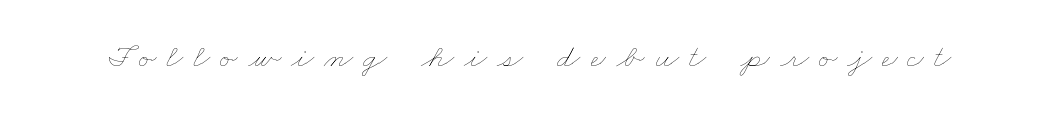
The image shows 34 px thin, wide type; set unusually wide letter spacing (+0.29 em), not underlined; low stroke contrast and a small x-height.
